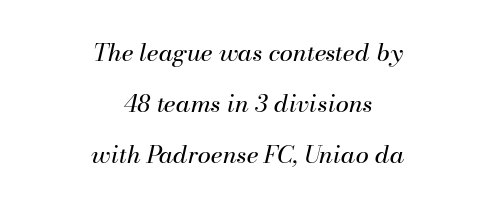
{"italic": "yes", "lean": "right", "slant_degrees": 13, "bold": "no", "underline": "no", "align": "center", "line_spacing": "loose", "line_spacing_ratio": 2.12, "letter_spacing": "normal", "letter_spacing_em": 0.0, "glyph_px": 24}
